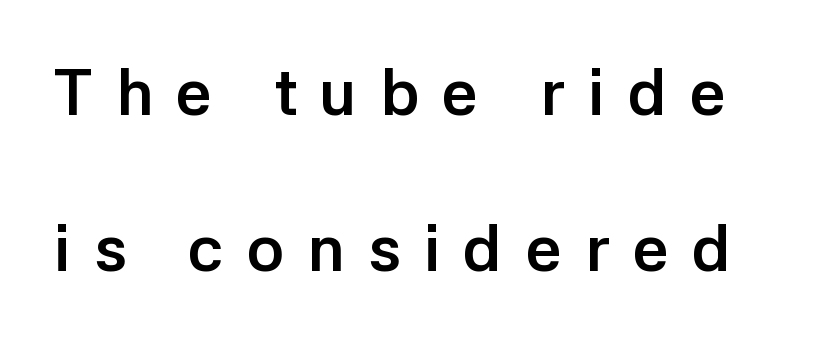
Whoever set this chose breathing room over compactness in the vertical rhythm. You can tell from the bare stems that sans-serif type was used. Has an underline been added? It has not. Each glyph is drawn with heavy, bold strokes. Note the varied advance widths — an 'i' is clearly narrower than an 'm'.
